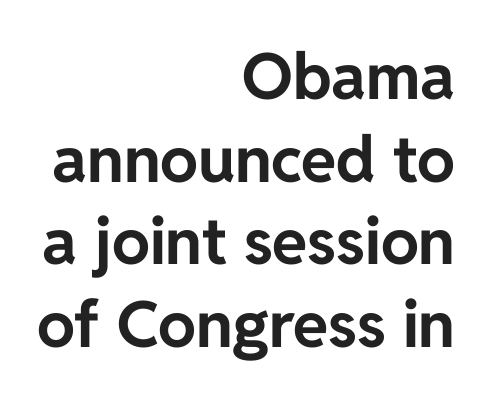
Quick note: underline off. These lines keep a tight, regular rhythm from letter to letter. The letters are bold, with thick, heavy strokes. The lines are quadded right.
